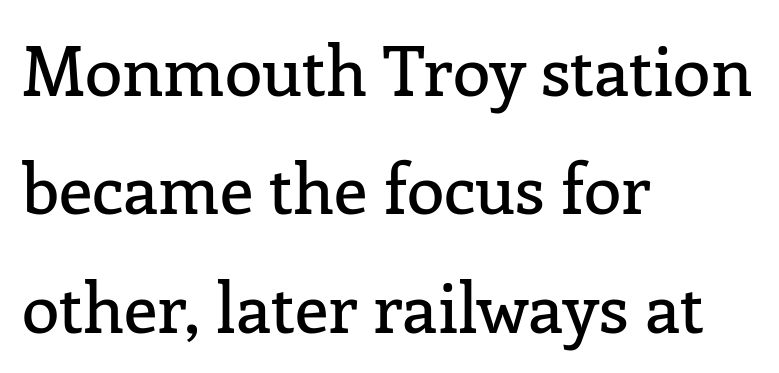
{"serif": "yes", "italic": "no", "width": "normal", "stroke_contrast": "low", "x_height": "medium", "monospaced": "no", "underline": "no", "align": "left", "line_spacing_ratio": 1.74, "letter_spacing": "normal", "letter_spacing_em": 0.0, "glyph_px": 68}
